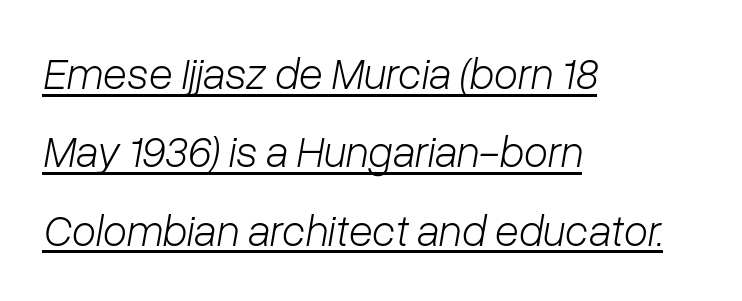
Q: Is the text bold? A: No.
Q: Is the text italic (slanted)? A: Yes, it leans right by about 10 degrees.
Q: Is the text underlined? A: Yes.
Q: How is the paragraph aligned? A: Left-aligned.
Q: Is the spacing between letters normal or unusually wide? A: Normal.
Q: Width (condensed, normal, or wide)? A: Normal.
Q: Stroke contrast? A: Low.
Q: x-height? A: Medium.
Q: Monospaced? A: No.
